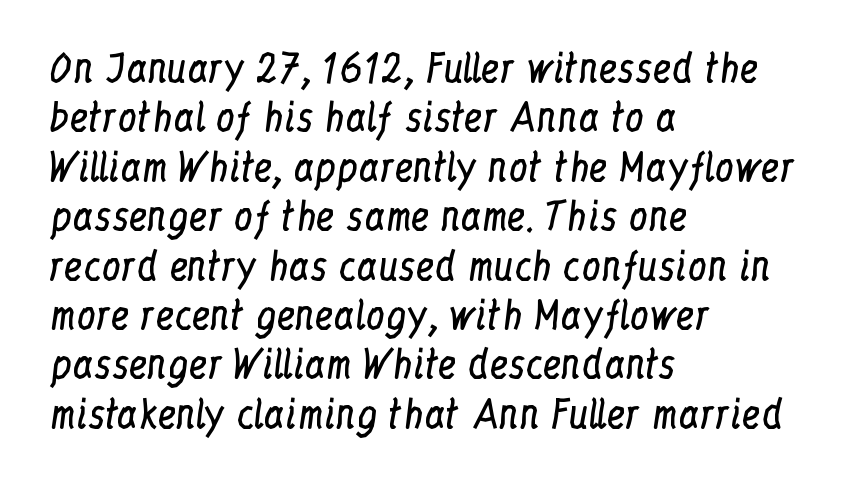
Q: Is the text bold? A: No.
Q: Is the text italic (slanted)? A: Yes.
Q: Is the typeface a serif or a sans-serif typeface? A: Serif.
Q: Is the text underlined? A: No.
Q: How is the paragraph aligned? A: Left-aligned.
Q: Is the spacing between letters normal or unusually wide? A: Normal.
Q: Is the spacing between lines tight, normal or loose? A: Normal.
Q: Width (condensed, normal, or wide)? A: Condensed.
Q: Stroke contrast? A: Low.
Q: x-height? A: Medium.
Q: Monospaced? A: No.
